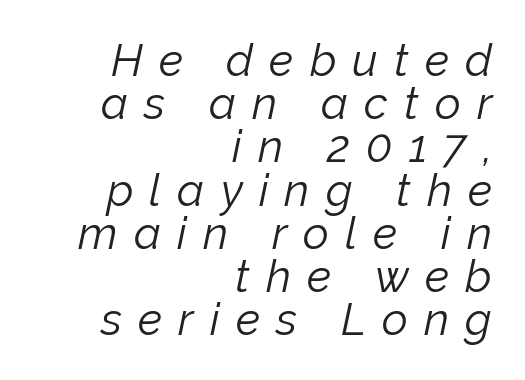
Q: Is the text bold? A: No.
Q: Is the text italic (slanted)? A: Yes, it leans right by about 12 degrees.
Q: Is the text underlined? A: No.
Q: How is the paragraph aligned? A: Right-aligned.
Q: Is the spacing between letters normal or unusually wide? A: Unusually wide.
Q: Is the spacing between lines tight, normal or loose? A: Tight.
Q: Width (condensed, normal, or wide)? A: Normal.
Q: Stroke contrast? A: Low.
Q: x-height? A: Medium.
Q: Monospaced? A: No.
